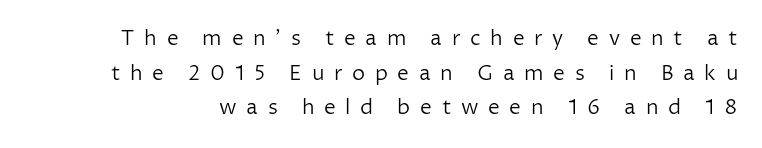
{"italic": "no", "bold": "no", "underline": "no", "line_spacing": "normal", "line_spacing_ratio": 1.65, "letter_spacing": "wide", "letter_spacing_em": 0.46, "glyph_px": 21}
